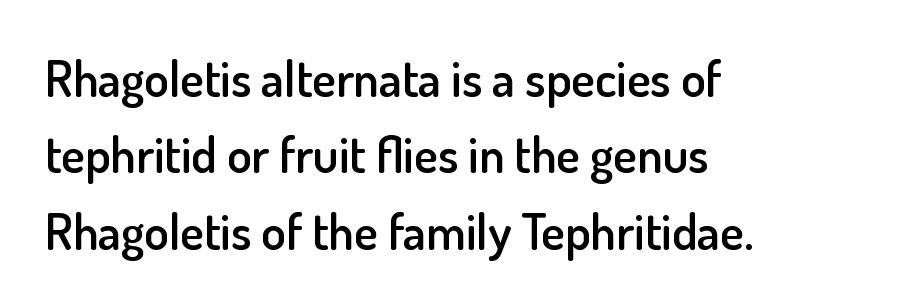
The image shows 50 px semibold sans-serif type, upright; set left-aligned, normal line spacing (1.53x), normal letter spacing, not underlined; low stroke contrast and a small x-height.
